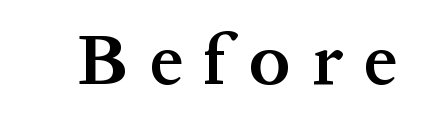
Q: Is the text bold? A: Semi-bold.
Q: Is the text italic (slanted)? A: No, it is upright.
Q: Is the typeface a serif or a sans-serif typeface? A: Serif.
Q: Is the text underlined? A: No.
Q: Is the spacing between letters normal or unusually wide? A: Unusually wide.
Q: Width (condensed, normal, or wide)? A: Normal.
Q: Stroke contrast? A: Medium.
Q: x-height? A: Medium.
Q: Monospaced? A: No.
